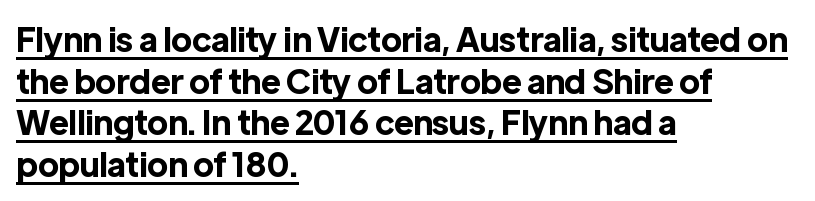
{"serif": "no", "italic": "no", "bold": "yes", "weight": "bold", "width": "normal", "x_height": "medium", "monospaced": "no", "underline": "yes", "align": "left", "line_spacing": "normal", "line_spacing_ratio": 1.26, "letter_spacing": "normal", "letter_spacing_em": 0.0, "glyph_px": 33}
